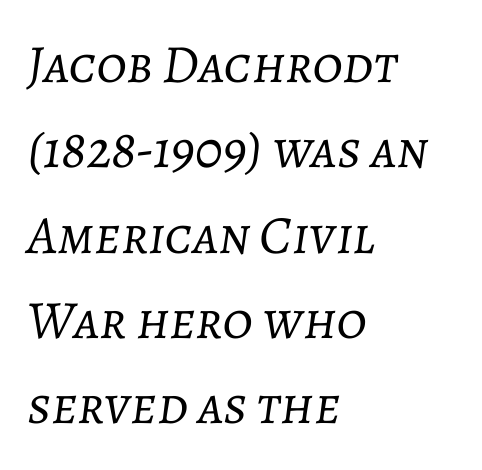
The image shows 54 px light type, italic (leaning right); set left-aligned, normal line spacing (1.58x), normal letter spacing, not underlined; low stroke contrast and a medium x-height.
